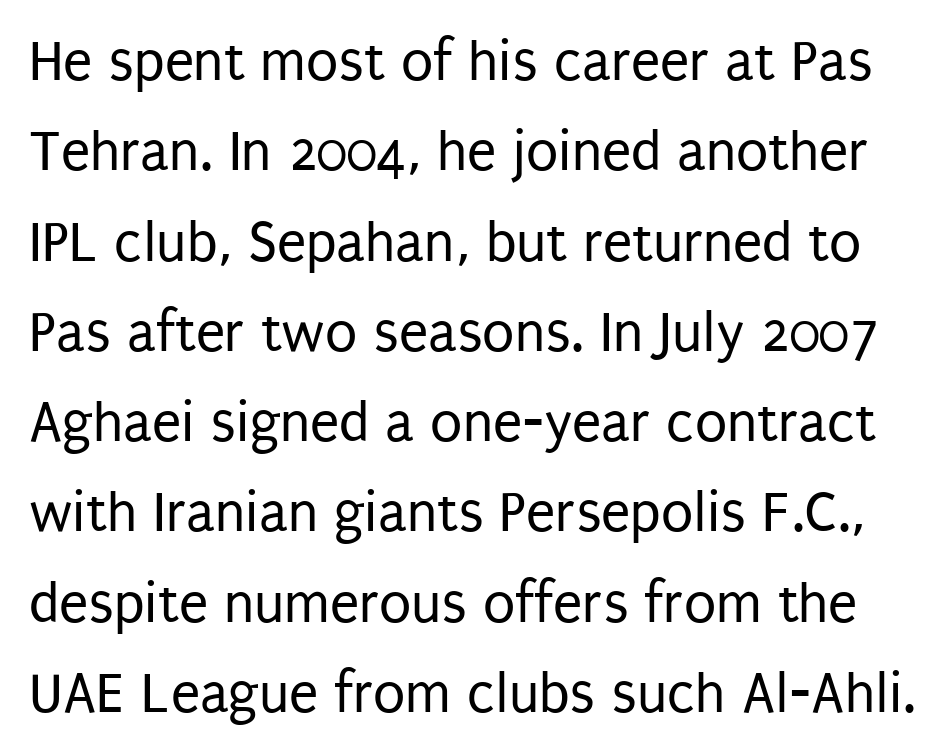
{"serif": "no", "italic": "no", "bold": "no", "weight": "regular", "width": "condensed", "stroke_contrast": "low", "x_height": "large", "monospaced": "no", "underline": "no", "line_spacing": "normal", "line_spacing_ratio": 1.53, "letter_spacing": "normal", "letter_spacing_em": 0.0, "glyph_px": 59}
